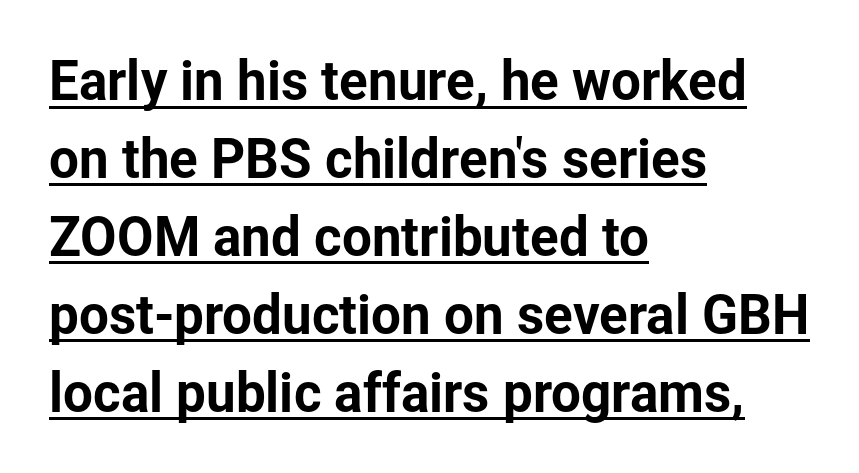
The image shows 53 px sans-serif type, upright; set left-aligned, normal line spacing (1.47x), normal letter spacing, underlined; low stroke contrast and a medium x-height.
